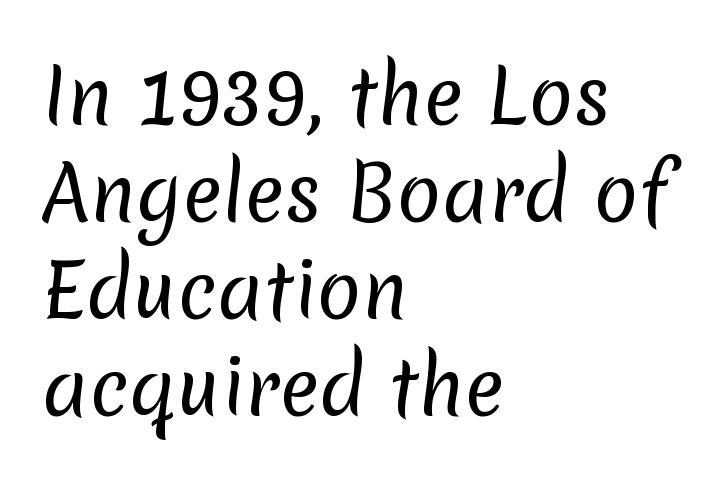
This sample has the flowing, uneven cadence of proportional lettering. These lines are set flush left with a ragged right edge. Words float on clear page, feet unadorned. The letters sit at their default tracking, neither squeezed nor spread.
